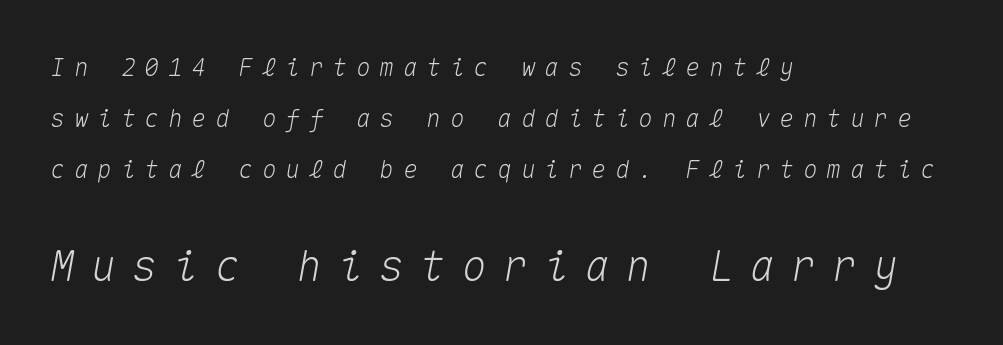
Q: Is the text italic (slanted)? A: Yes, it leans right by about 10 degrees.
Q: Is the text underlined? A: No.
Q: How is the paragraph aligned? A: Left-aligned.
Q: Is the spacing between letters normal or unusually wide? A: Unusually wide.
Q: Is the spacing between lines tight, normal or loose? A: Loose.
Q: Which block of text is set in a larger size, the first (top) or the second (bottom)? A: The second (bottom) one.
Q: Width (condensed, normal, or wide)? A: Normal.
Q: Stroke contrast? A: Medium.
Q: x-height? A: Medium.
Q: Monospaced? A: Yes.
